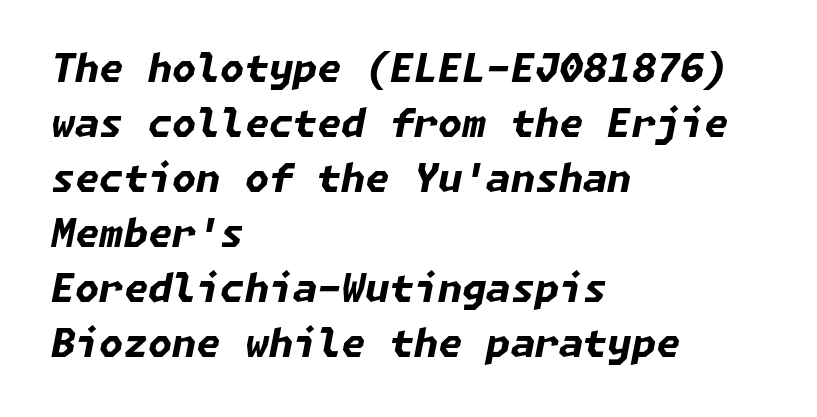
{"italic": "yes", "lean": "right", "slant_degrees": 11, "bold": "yes", "weight": "bold", "width": "normal", "stroke_contrast": "low", "x_height": "medium", "underline": "no", "align": "left", "line_spacing": "normal", "line_spacing_ratio": 1.41, "letter_spacing": "normal", "letter_spacing_em": 0.0, "glyph_px": 39}
